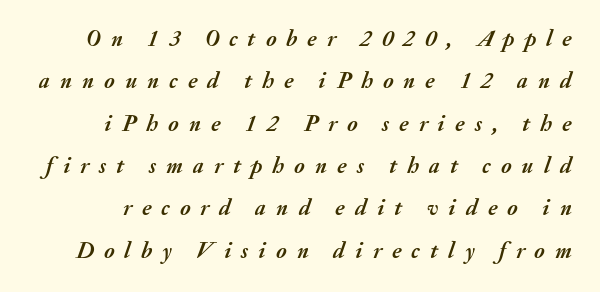
As a designer I'd log this as weight 700, bold. Honestly, the letter spacing is so wide it's the main thing you notice. Any mark beneath the type? The region is blank. Posture: slanted.
